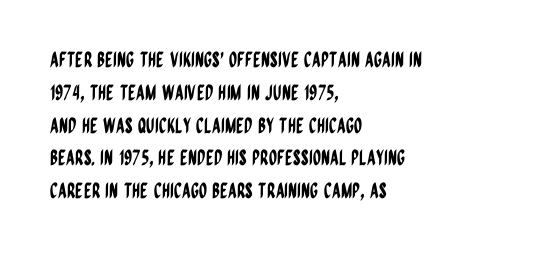
The image shows 21 px text type, upright; set left-aligned, normal line spacing (1.56x), normal letter spacing, not underlined.
